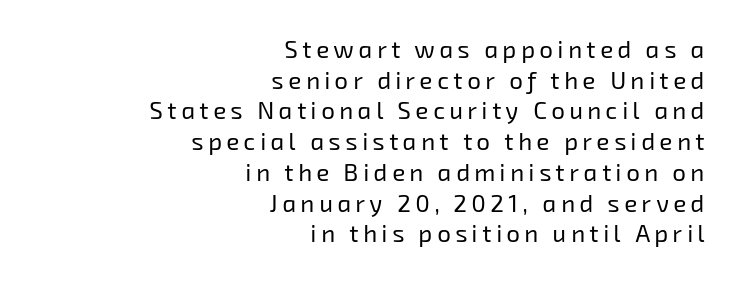
The image shows 24 px text type; set right-aligned, normal line spacing (1.28x), not underlined.
